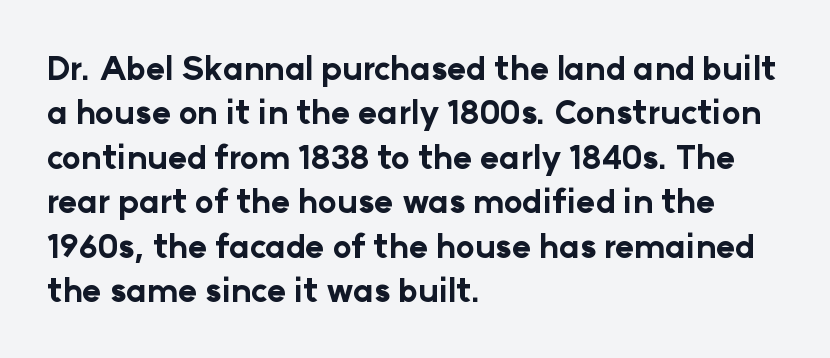
Q: Is the text bold? A: Yes.
Q: Is the text italic (slanted)? A: No, it is upright.
Q: Is the typeface a serif or a sans-serif typeface? A: Sans-serif.
Q: Is the text underlined? A: No.
Q: How is the paragraph aligned? A: Left-aligned.
Q: Is the spacing between letters normal or unusually wide? A: Normal.
Q: Is the spacing between lines tight, normal or loose? A: Normal.
Q: Width (condensed, normal, or wide)? A: Normal.
Q: Stroke contrast? A: Low.
Q: x-height? A: Medium.
Q: Monospaced? A: No.
